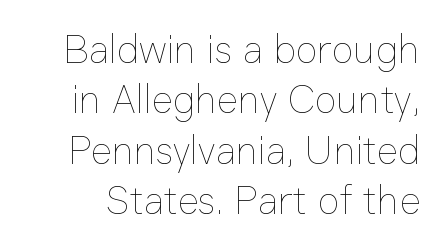
Q: Is the text bold? A: No.
Q: Is the text italic (slanted)? A: No, it is upright.
Q: Is the text underlined? A: No.
Q: Is the spacing between letters normal or unusually wide? A: Normal.
Q: Is the spacing between lines tight, normal or loose? A: Normal.
Q: Width (condensed, normal, or wide)? A: Normal.
Q: Stroke contrast? A: Low.
Q: x-height? A: Medium.
Q: Monospaced? A: No.
